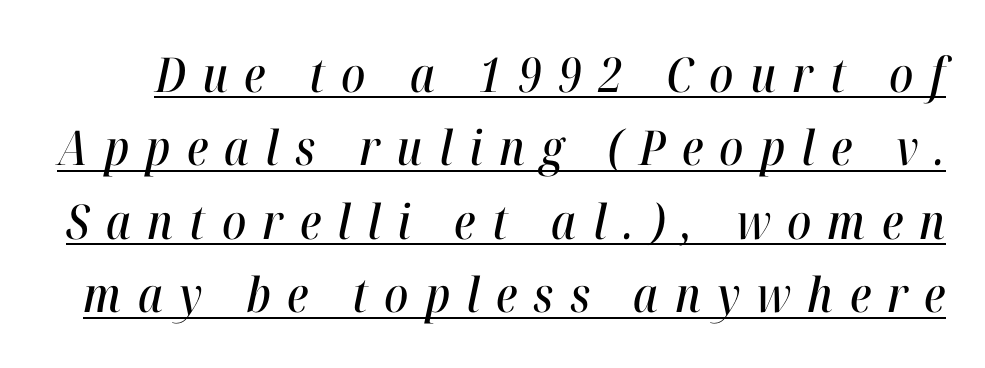
Q: Is the text italic (slanted)? A: Yes, it leans right by about 12 degrees.
Q: Is the text underlined? A: Yes.
Q: Is the spacing between letters normal or unusually wide? A: Unusually wide.
Q: Is the spacing between lines tight, normal or loose? A: Normal.
Q: Width (condensed, normal, or wide)? A: Condensed.
Q: Stroke contrast? A: High.
Q: x-height? A: Medium.
Q: Monospaced? A: No.
